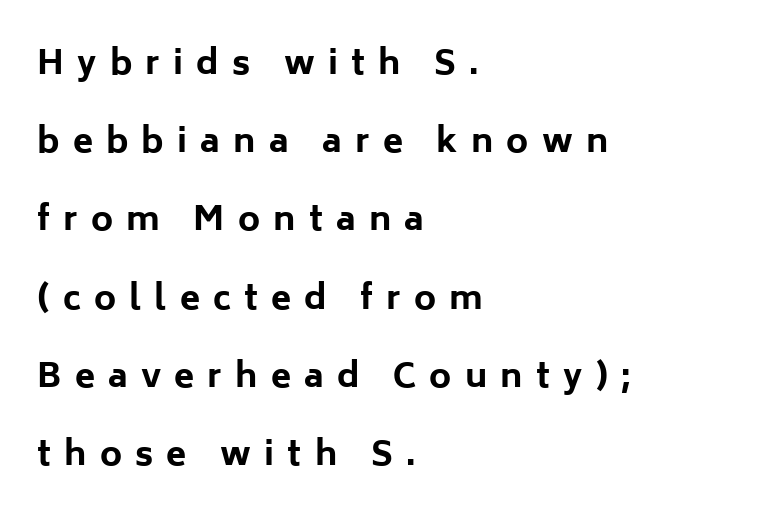
Line spacing here is loose. Typographically, this falls in the sans-serif category. In terms of letterspacing, this is a distinctly airy, spread setting. The zone under the glyphs is completely vacant. Compared with a centered layout, this one pins lines to the left instead.
